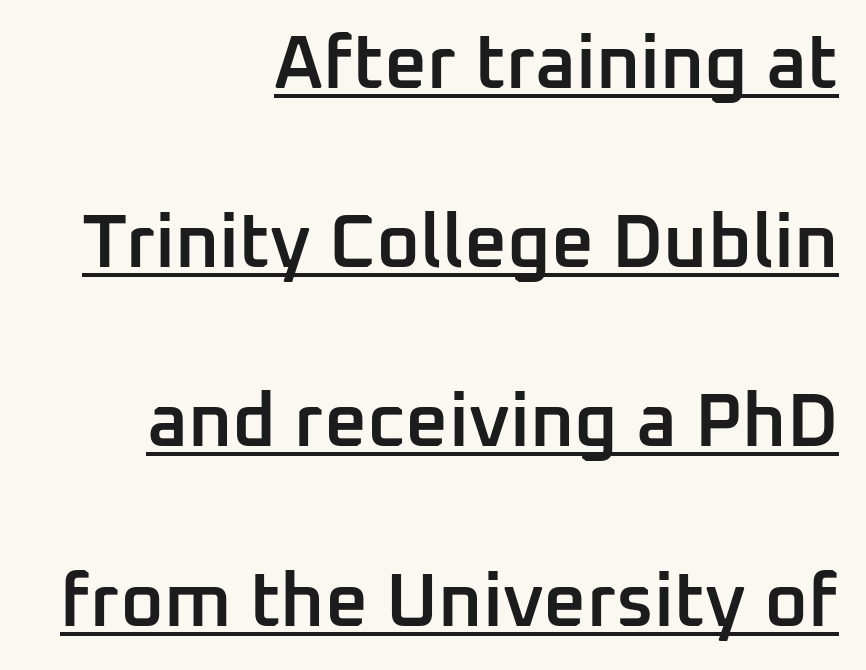
{"serif": "no", "italic": "no", "bold": "semi", "weight": "semibold", "width": "normal", "stroke_contrast": "low", "x_height": "medium", "monospaced": "no", "underline": "yes", "align": "right", "line_spacing": "loose", "line_spacing_ratio": 2.39, "letter_spacing": "normal", "letter_spacing_em": 0.0, "glyph_px": 75}
